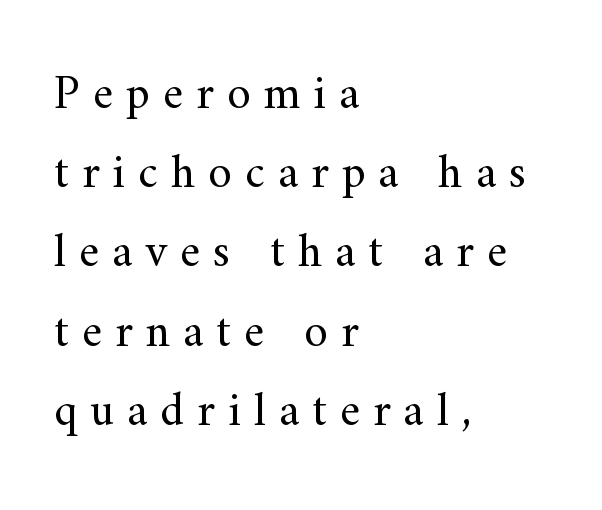
{"serif": "yes", "italic": "no", "bold": "no", "weight": "regular", "width": "normal", "stroke_contrast": "medium", "x_height": "small", "monospaced": "no", "underline": "no", "align": "left", "line_spacing": "normal", "line_spacing_ratio": 1.65, "letter_spacing": "wide", "letter_spacing_em": 0.27, "glyph_px": 48}
